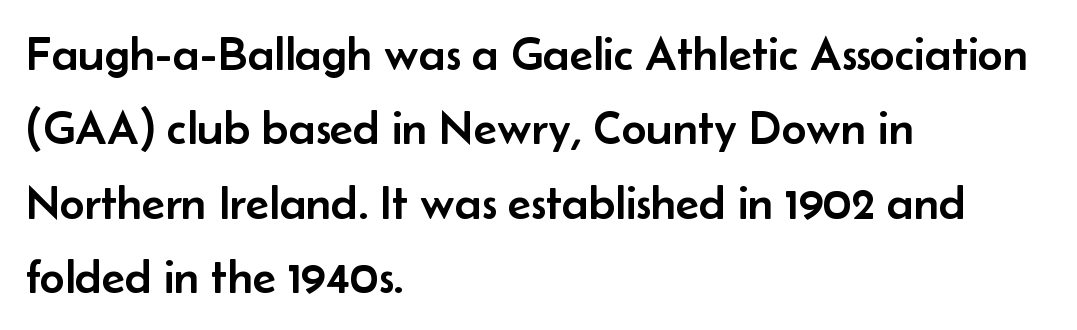
Any mark beneath the type? The region is blank. Each new line begins a customary step beneath the previous one. A typesetter would call this proportional, since set widths differ per character. Caption: standard tracking, unaltered.
